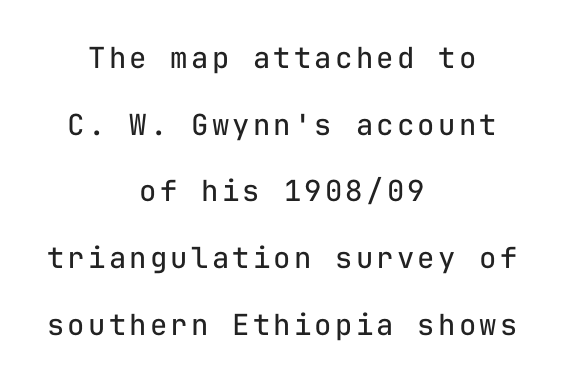
Q: Is the text bold? A: No.
Q: Is the text italic (slanted)? A: No, it is upright.
Q: Is the typeface a serif or a sans-serif typeface? A: Sans-serif.
Q: Is the text underlined? A: No.
Q: How is the paragraph aligned? A: Centered.
Q: Is the spacing between lines tight, normal or loose? A: Loose.
Q: Width (condensed, normal, or wide)? A: Normal.
Q: Stroke contrast? A: Low.
Q: x-height? A: Medium.
Q: Monospaced? A: Yes.
